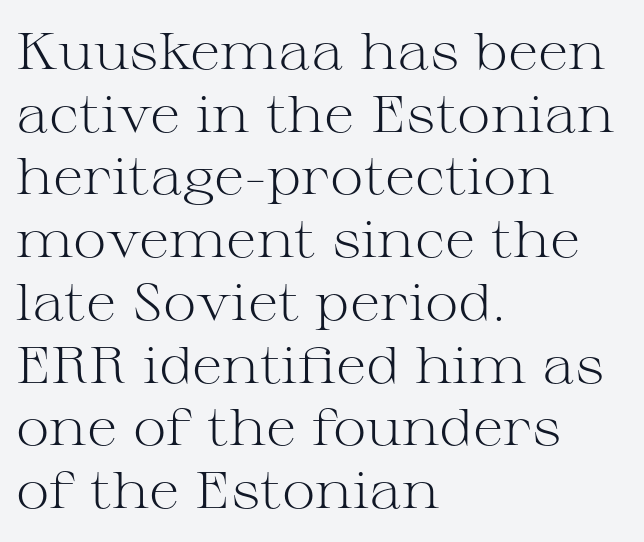
{"serif": "yes", "italic": "no", "bold": "no", "weight": "light", "width": "wide", "stroke_contrast": "medium", "x_height": "medium", "monospaced": "no", "underline": "no", "align": "left", "line_spacing_ratio": 1.23, "letter_spacing": "normal", "letter_spacing_em": 0.0, "glyph_px": 51}
